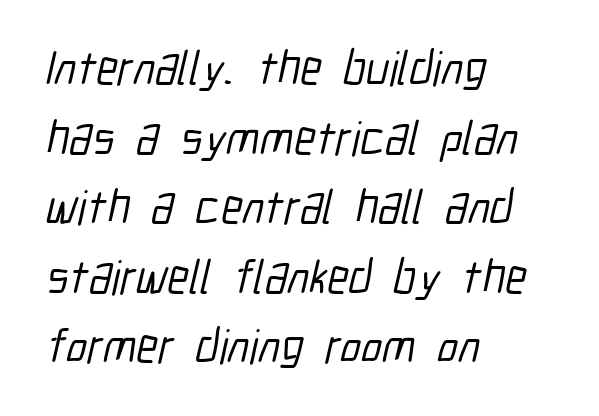
Q: Is the typeface a serif or a sans-serif typeface? A: Sans-serif.
Q: Is the text underlined? A: No.
Q: How is the paragraph aligned? A: Left-aligned.
Q: Is the spacing between letters normal or unusually wide? A: Normal.
Q: Is the spacing between lines tight, normal or loose? A: Normal.
Q: Width (condensed, normal, or wide)? A: Condensed.
Q: Stroke contrast? A: Low.
Q: x-height? A: Medium.
Q: Monospaced? A: No.
